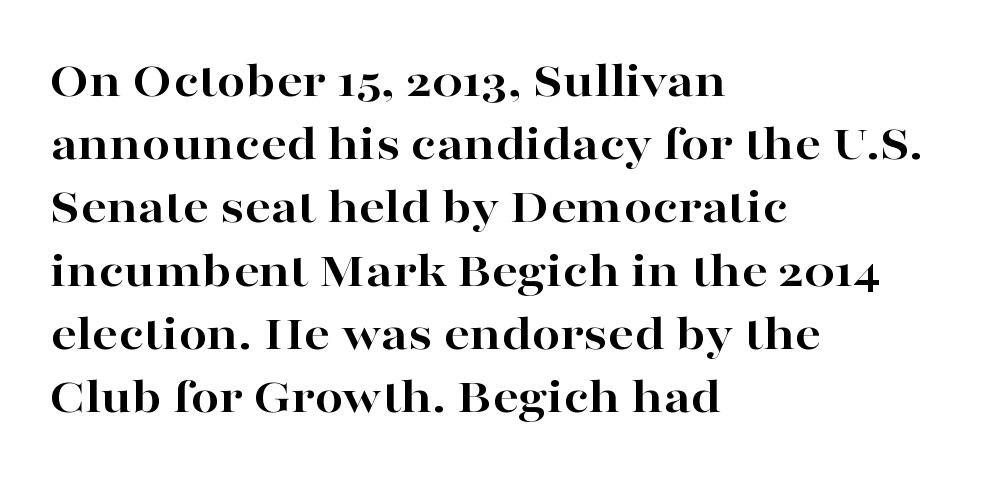
Examine the stroke ends and you'll spot serifs. The ragged edge is on the right, which tells us the setting is flush left. The passage shown is not underscored anywhere. The rendering uses natural spacing where letterforms have individual widths.
